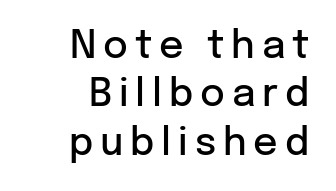
Q: Is the text bold? A: Semi-bold.
Q: Is the text italic (slanted)? A: No, it is upright.
Q: Is the typeface a serif or a sans-serif typeface? A: Sans-serif.
Q: Is the text underlined? A: No.
Q: How is the paragraph aligned? A: Right-aligned.
Q: Is the spacing between lines tight, normal or loose? A: Normal.
Q: Width (condensed, normal, or wide)? A: Normal.
Q: Stroke contrast? A: Low.
Q: x-height? A: Medium.
Q: Monospaced? A: No.
